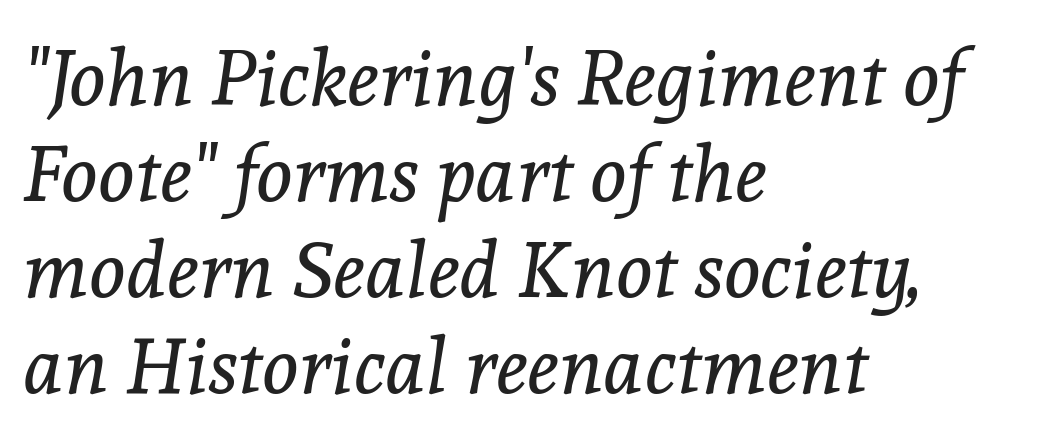
The image shows 78 px regular-weight serif type, italic (leaning right); set left-aligned, line spacing 1.23x, normal letter spacing, not underlined; a medium x-height.
